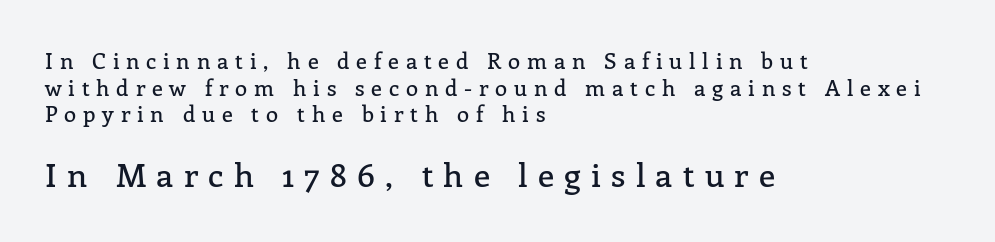
{"serif": "yes", "italic": "no", "width": "normal", "stroke_contrast": "low", "x_height": "medium", "monospaced": "no", "underline": "no", "align": "left", "line_spacing_ratio": 1.21, "letter_spacing": "wide", "letter_spacing_em": 0.31, "larger_block": "second", "size_ratio": 1.5, "glyph_px": 33}
